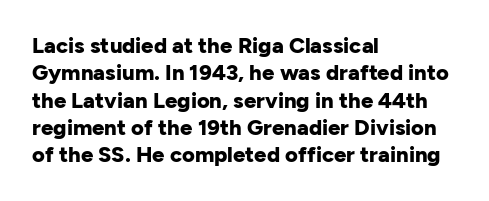
{"italic": "no", "bold": "yes", "underline": "no", "align": "left", "line_spacing_ratio": 1.24, "letter_spacing": "normal", "letter_spacing_em": 0.0, "glyph_px": 22}
